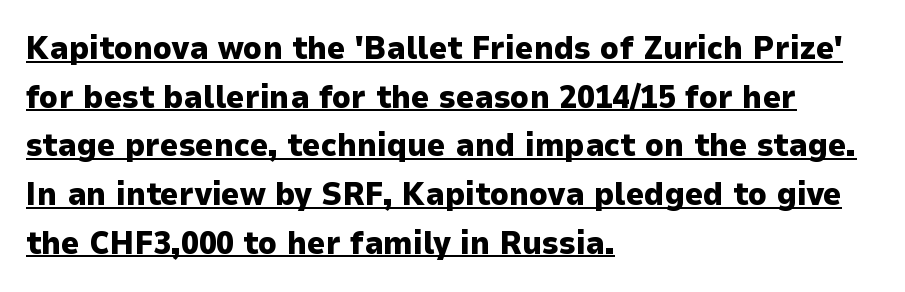
Regarding leading, the lines here are spaced in the standard way. Characters remain perfectly vertical along every line. Typeset ragged right — the left edge is the straight one. Stroke terminals: plain, sans-serif. The letters advance in unequal steps, a hallmark of proportional type. The lettering is marked with a stroke running underneath it.
